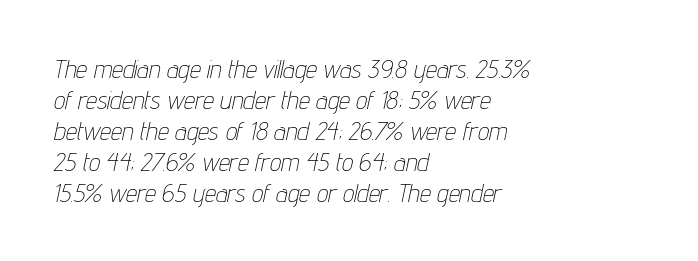
{"italic": "yes", "lean": "right", "slant_degrees": 12, "bold": "no", "underline": "no", "align": "left", "line_spacing_ratio": 1.24, "letter_spacing": "normal", "letter_spacing_em": 0.0, "glyph_px": 25}
